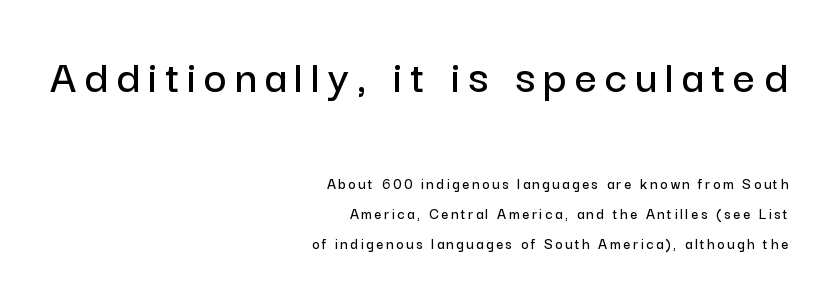
Q: Is the text italic (slanted)? A: No, it is upright.
Q: Is the typeface a serif or a sans-serif typeface? A: Sans-serif.
Q: Is the text underlined? A: No.
Q: How is the paragraph aligned? A: Right-aligned.
Q: Which block of text is set in a larger size, the first (top) or the second (bottom)? A: The first (top) one.
Q: Width (condensed, normal, or wide)? A: Normal.
Q: Stroke contrast? A: Low.
Q: x-height? A: Medium.
Q: Monospaced? A: No.
